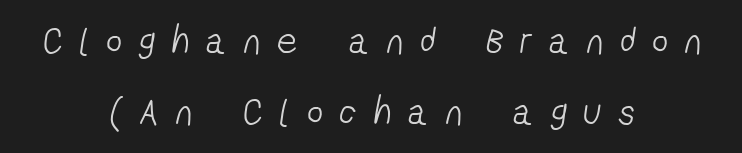
The characters display no serif detailing; their extremities are plain. Type without underlining. Which margin do the lines hug? Neither — every line sits in the middle. The letters are spread apart with noticeably loose tracking.
